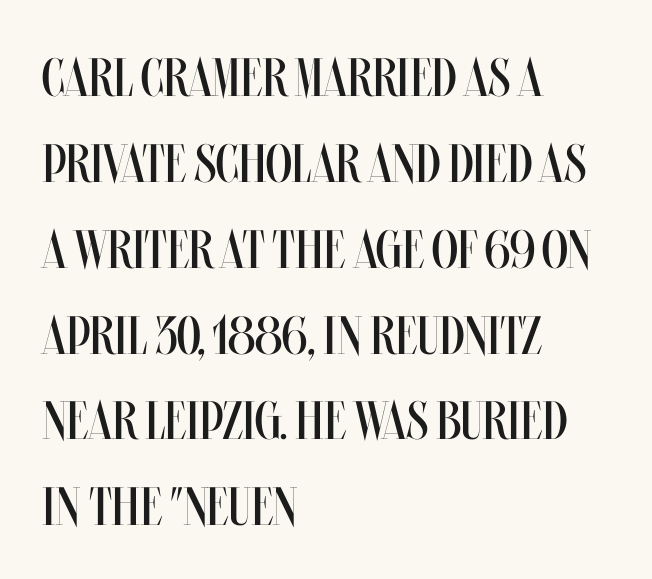
The image shows 54 px regular-weight, condensed type, upright; set left-aligned, normal line spacing (1.59x), normal letter spacing, not underlined; medium stroke contrast and a large x-height.
